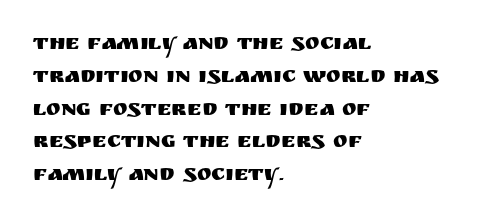
Q: Is the text italic (slanted)? A: No, it is upright.
Q: Is the text underlined? A: No.
Q: How is the paragraph aligned? A: Left-aligned.
Q: Is the spacing between letters normal or unusually wide? A: Normal.
Q: Is the spacing between lines tight, normal or loose? A: Normal.
